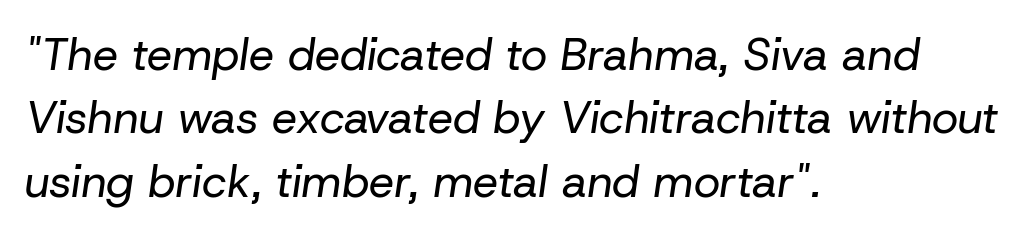
The letters look calm and open, with moderate or lighter stems. Spacing verdict: proportional, widths tailored to each character. A typesetter would mark this as italic. The letters sit at their default tracking, neither squeezed nor spread.
